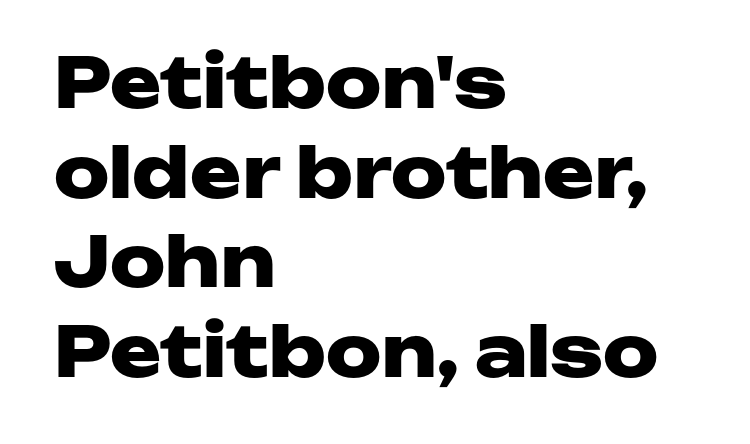
The image shows 69 px heavy, wide sans-serif type, upright; set left-aligned, normal line spacing (1.3x), normal letter spacing, not underlined; low stroke contrast and a medium x-height.
